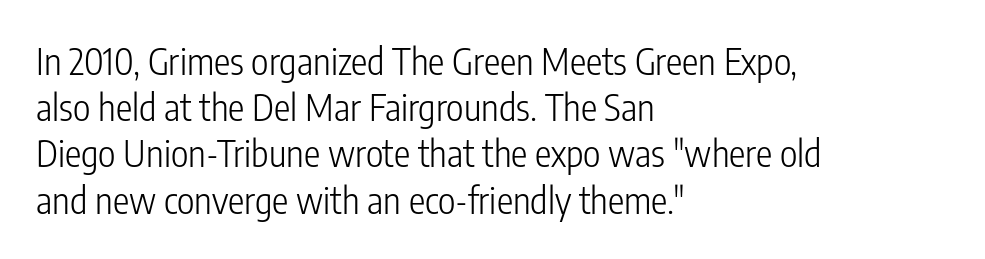
This rendering leaves character spacing at its baseline value. Is there any slant? The stems are plumb. Are there feet on the stems? There aren't — it's a sans. Compared with a typical body face, this is equally light or lighter still.
